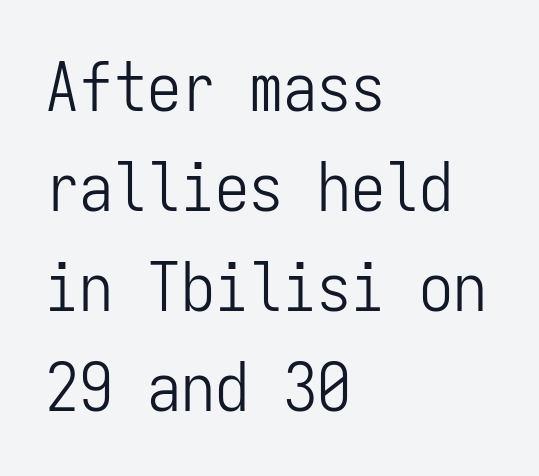
{"serif": "no", "italic": "no", "bold": "no", "weight": "light", "width": "condensed", "stroke_contrast": "low", "x_height": "medium", "monospaced": "yes", "underline": "no", "align": "left", "line_spacing": "normal", "line_spacing_ratio": 1.47, "letter_spacing": "normal", "letter_spacing_em": 0.0, "glyph_px": 68}
